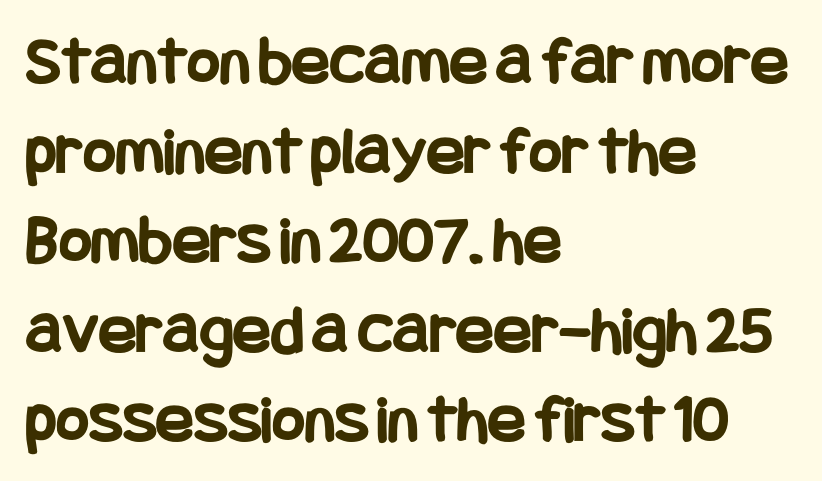
The image shows 70 px bold, condensed sans-serif type, upright; set left-aligned, normal line spacing (1.28x), normal letter spacing, not underlined; low stroke contrast and a large x-height.
